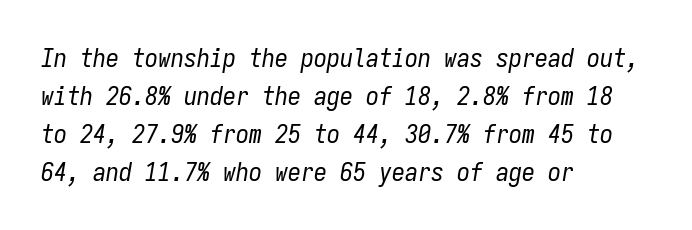
Q: Is the text bold? A: No.
Q: Is the text italic (slanted)? A: Yes, it leans right by about 9 degrees.
Q: Is the text underlined? A: No.
Q: How is the paragraph aligned? A: Left-aligned.
Q: Is the spacing between letters normal or unusually wide? A: Normal.
Q: Is the spacing between lines tight, normal or loose? A: Normal.
